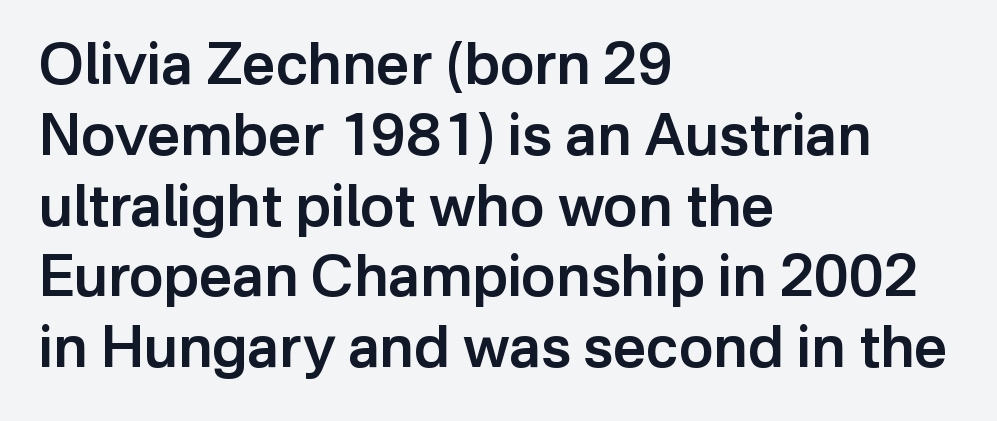
The image shows 58 px semibold sans-serif type, upright; set left-aligned, line spacing 1.22x, normal letter spacing, not underlined; low stroke contrast and a medium x-height.
